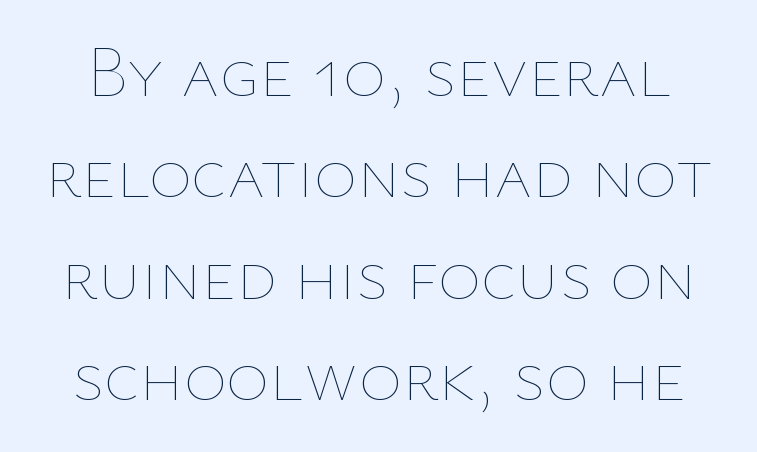
Descenders hang freely into open space. Do the characters align in a grid? No, the font is proportional. Rows of type keep a routine distance in the vertical direction. Every stem runs plumb, perpendicular to the baseline.
